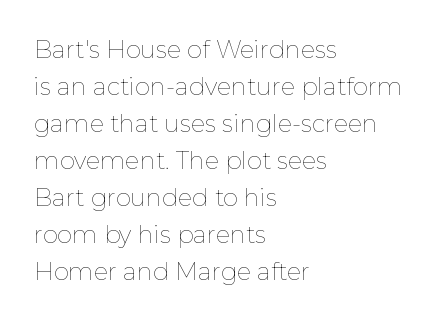
The image shows 24 px text type, upright; set left-aligned, normal line spacing (1.54x), normal letter spacing, not underlined.
